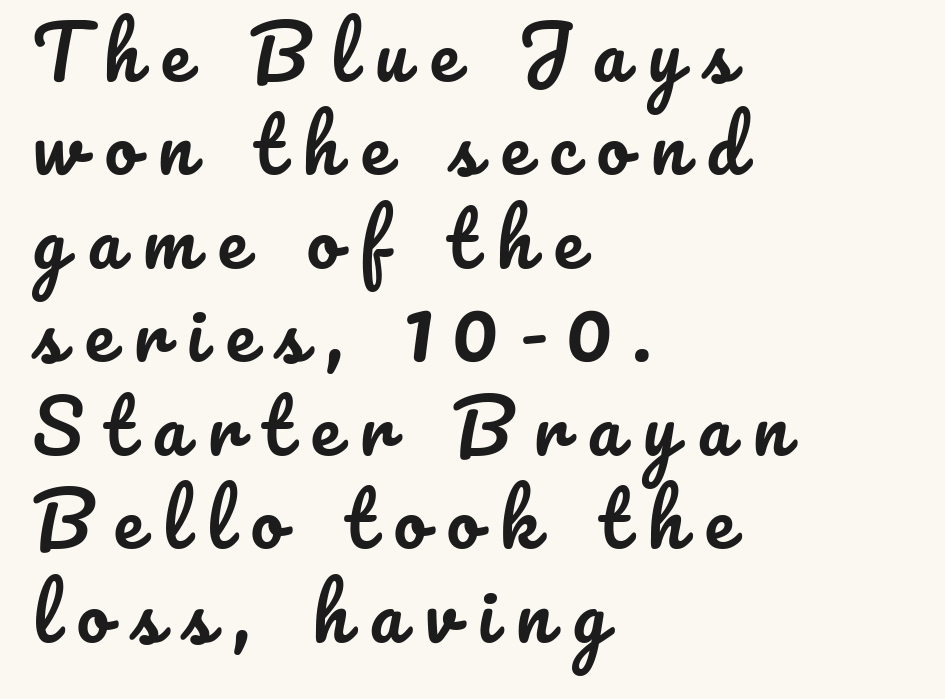
{"width": "normal", "stroke_contrast": "low", "x_height": "small", "monospaced": "no", "underline": "no", "align": "left", "line_spacing": "normal", "line_spacing_ratio": 1.28, "letter_spacing": "wide", "letter_spacing_em": 0.28, "glyph_px": 73}
